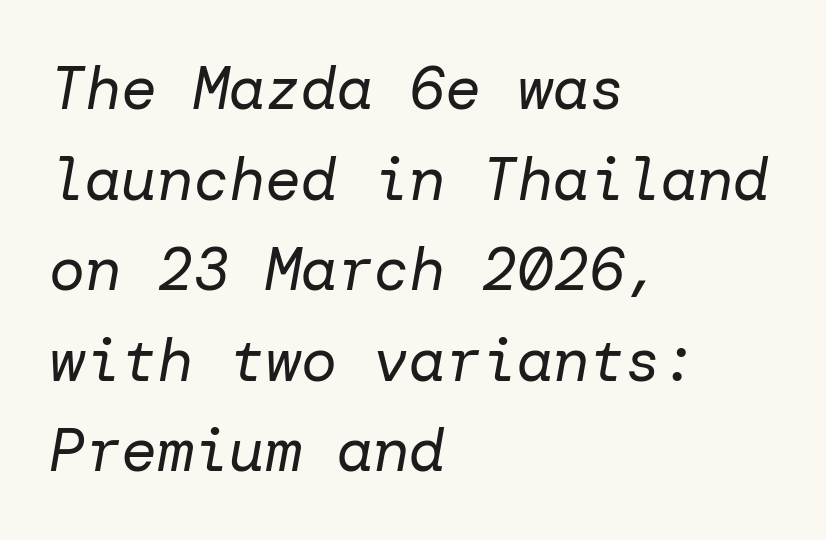
Q: Is the text bold? A: No.
Q: Is the text italic (slanted)? A: Yes, it leans right by about 10 degrees.
Q: Is the text underlined? A: No.
Q: How is the paragraph aligned? A: Left-aligned.
Q: Is the spacing between letters normal or unusually wide? A: Normal.
Q: Is the spacing between lines tight, normal or loose? A: Normal.
Q: Width (condensed, normal, or wide)? A: Normal.
Q: Stroke contrast? A: Low.
Q: x-height? A: Medium.
